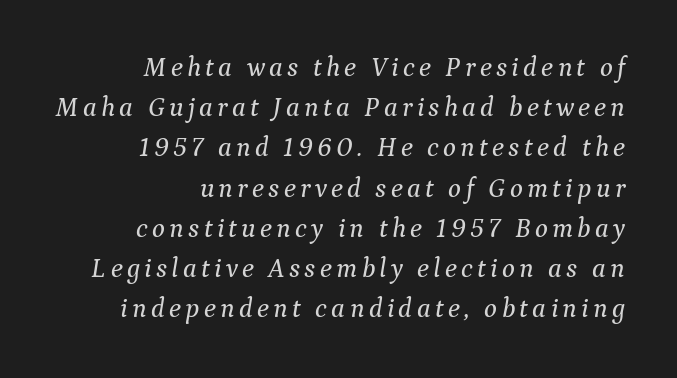
{"italic": "yes", "lean": "right", "slant_degrees": 9, "underline": "no", "align": "right", "line_spacing": "normal", "line_spacing_ratio": 1.49, "glyph_px": 27}
